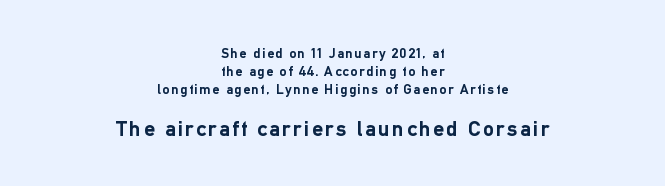
Q: Is the text bold? A: Yes.
Q: Is the text italic (slanted)? A: No, it is upright.
Q: Is the text underlined? A: No.
Q: How is the paragraph aligned? A: Centered.
Q: Is the spacing between lines tight, normal or loose? A: Normal.
Q: Which block of text is set in a larger size, the first (top) or the second (bottom)? A: The second (bottom) one.
